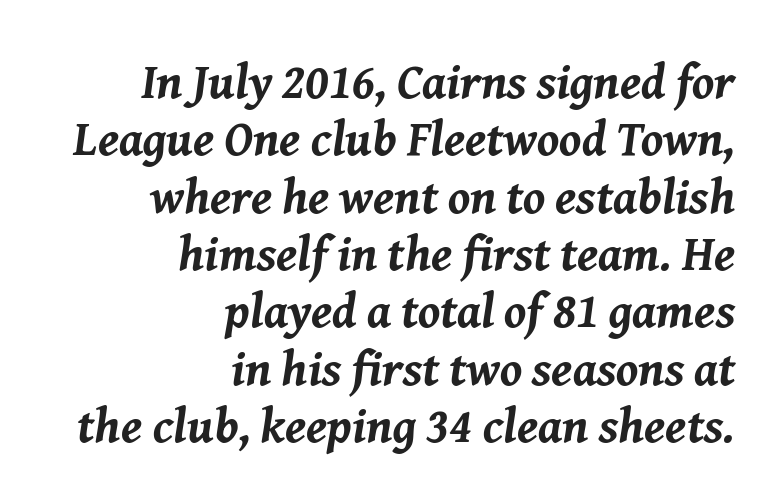
Do the characters align in a grid? No, the font is proportional. What weight is shown? A full bold with thick strokes. In CSS terms this would be text-align: right. Looking at the ascenders, they clearly lean. The zone under the glyphs is completely vacant.
